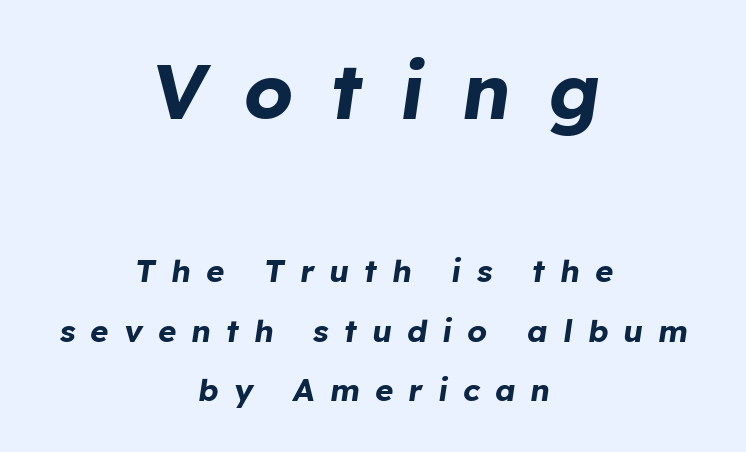
A typesetter would mark this as italic. Interline gaps are noticeably wide in this sample. You could not count columns in this text — the font is proportionally spaced. Underline: absent. One-word summary of the alignment: center.
